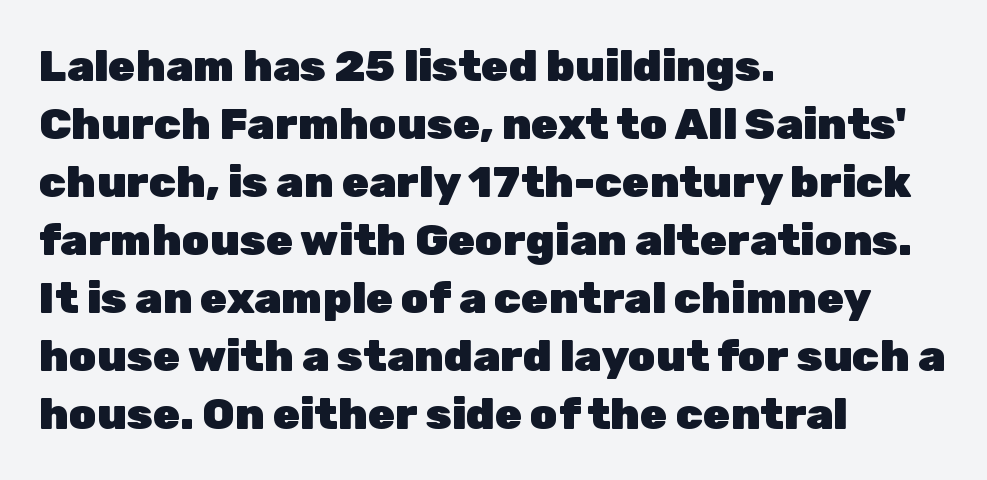
The horizontal fit of the characters is conventional and even. Check the space under the baseline: it is left empty. The rendering uses natural spacing where letterforms have individual widths. This block has exactly the height ordinary leading produces. Casual observation: everything's shoved over to the left. The type family on display is of the sans-serif kind.
